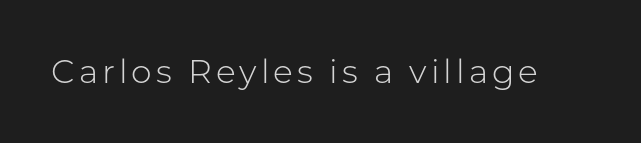
Q: Is the text bold? A: No.
Q: Is the text italic (slanted)? A: No, it is upright.
Q: Is the typeface a serif or a sans-serif typeface? A: Sans-serif.
Q: Is the text underlined? A: No.
Q: Width (condensed, normal, or wide)? A: Normal.
Q: Stroke contrast? A: Low.
Q: x-height? A: Medium.
Q: Monospaced? A: No.
